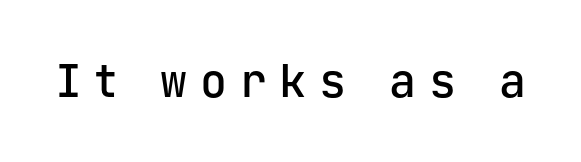
The image shows 45 px semibold sans-serif type, upright, monospaced; set unusually wide letter spacing (+0.28 em), not underlined; low stroke contrast and a medium x-height.
